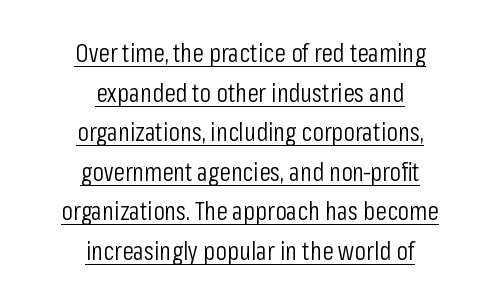
Q: Is the text bold? A: No.
Q: Is the text italic (slanted)? A: No, it is upright.
Q: Is the text underlined? A: Yes.
Q: How is the paragraph aligned? A: Centered.
Q: Is the spacing between letters normal or unusually wide? A: Normal.
Q: Is the spacing between lines tight, normal or loose? A: Normal.
